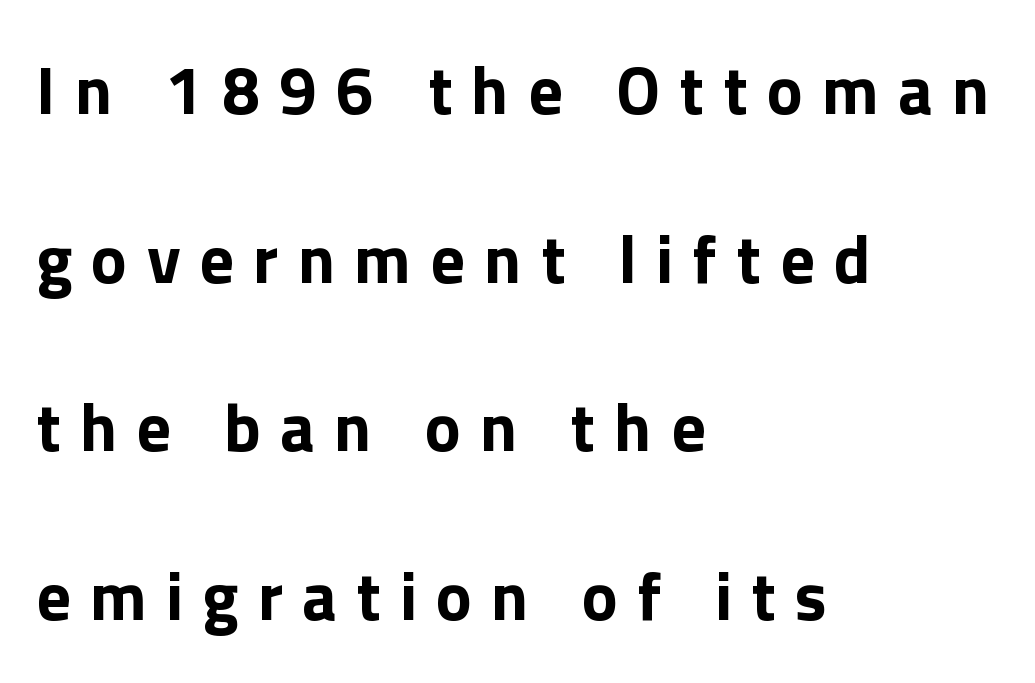
Q: Is the text bold? A: Yes.
Q: Is the text italic (slanted)? A: No, it is upright.
Q: Is the typeface a serif or a sans-serif typeface? A: Sans-serif.
Q: Is the text underlined? A: No.
Q: How is the paragraph aligned? A: Left-aligned.
Q: Is the spacing between letters normal or unusually wide? A: Unusually wide.
Q: Is the spacing between lines tight, normal or loose? A: Loose.
Q: Width (condensed, normal, or wide)? A: Normal.
Q: x-height? A: Medium.
Q: Monospaced? A: No.
